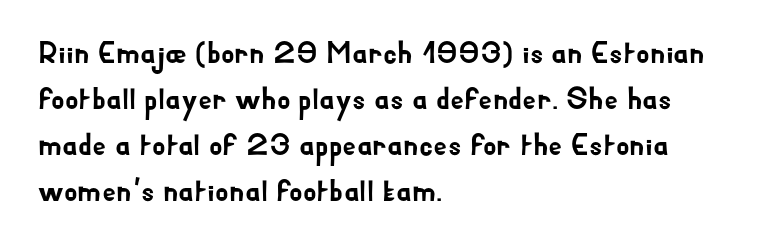
Q: Is the text italic (slanted)? A: No, it is upright.
Q: Is the typeface a serif or a sans-serif typeface? A: Sans-serif.
Q: Is the text underlined? A: No.
Q: How is the paragraph aligned? A: Left-aligned.
Q: Is the spacing between letters normal or unusually wide? A: Normal.
Q: Is the spacing between lines tight, normal or loose? A: Normal.
Q: Width (condensed, normal, or wide)? A: Normal.
Q: Stroke contrast? A: Low.
Q: x-height? A: Small.
Q: Monospaced? A: No.
